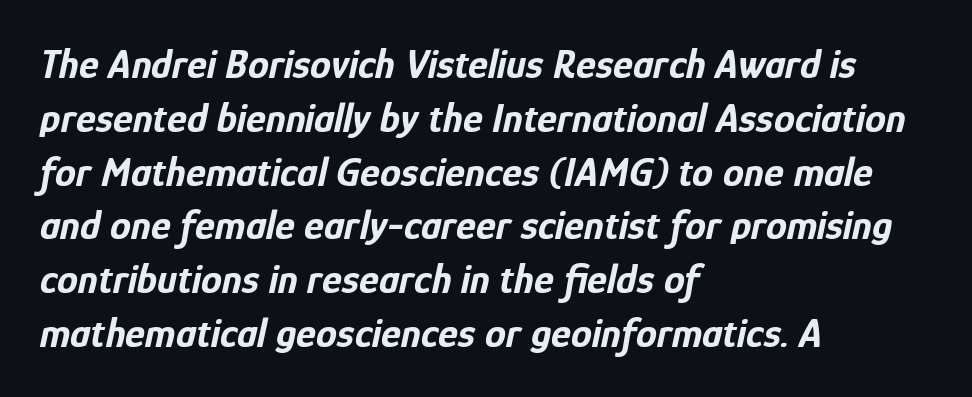
The image shows 42 px bold, condensed type, italic (leaning right); set left-aligned, normal line spacing (1.28x), normal letter spacing, not underlined; low stroke contrast and a medium x-height.
